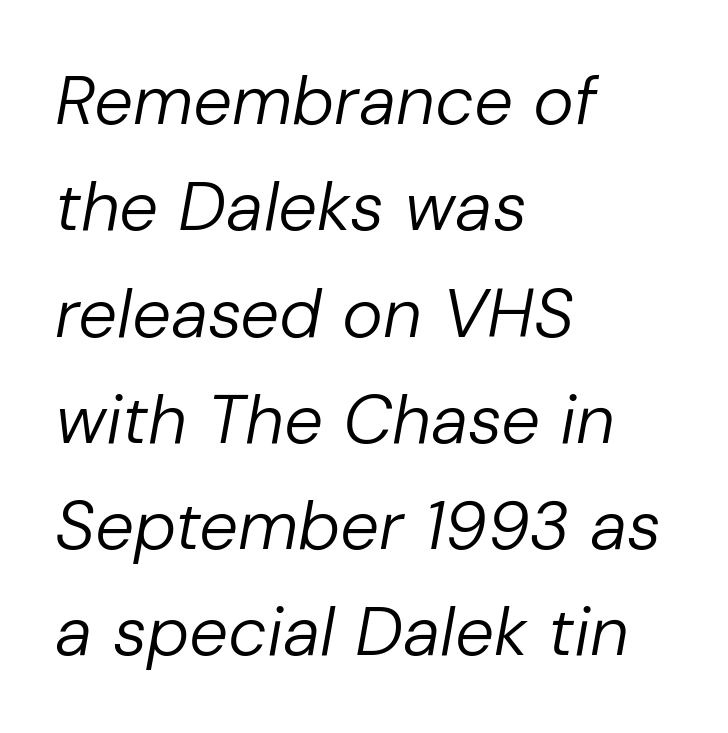
Is the block centered? No — it sits flush against the left margin. The passage shown leans; its letterforms are oblique. Tracking here is standard; glyphs follow each other at the usual distance. Descenders hang freely into open space. The letterforms sit at book weight or below. Varying glyph widths throughout — classic text-font behaviour.
